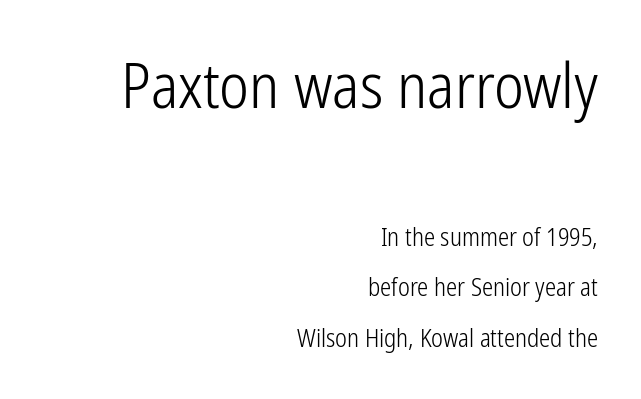
The image shows 63 px light, condensed sans-serif type, upright; set right-aligned, loose line spacing (2.01x), normal letter spacing, not underlined; the first (top) block is 2.52x larger; low stroke contrast and a medium x-height.
